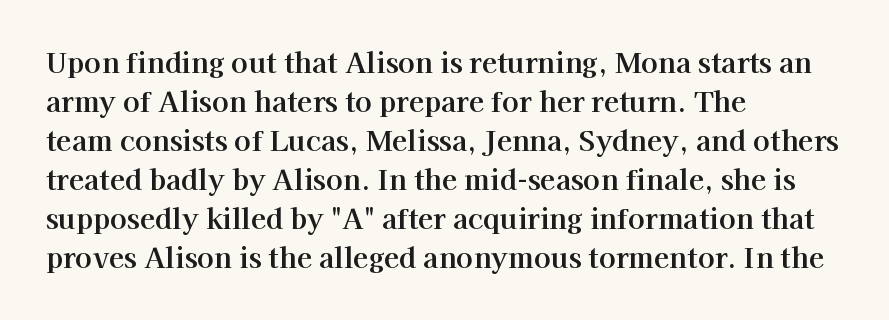
The zone under the glyphs is completely vacant. Students, observe: this is what conventionally led text looks like. Italic? Not at all — the glyphs are vertical. In terms of letterform style, serifs are clearly present.
